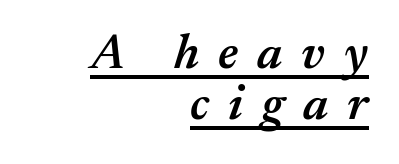
A baseline rule has been typeset under these characters. Caption: expanded tracking, letters set apart. Emphasis-style slanted type is in use. Tightly led — the rows are bunched. Varying glyph widths throughout — classic text-font behaviour.
